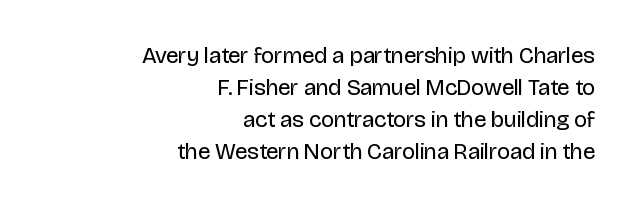
{"italic": "no", "bold": "no", "underline": "no", "align": "right", "line_spacing": "normal", "line_spacing_ratio": 1.39, "letter_spacing": "normal", "letter_spacing_em": 0.0, "glyph_px": 23}
